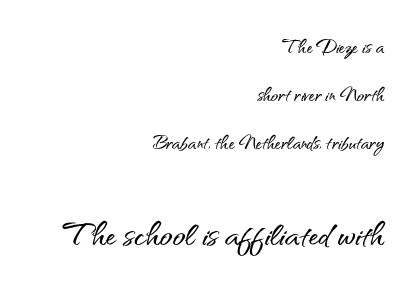
The image shows 42 px sans-serif type; set right-aligned, loose line spacing (2.01x), normal letter spacing, not underlined; the second (bottom) block is 1.75x larger; medium stroke contrast and a small x-height.
